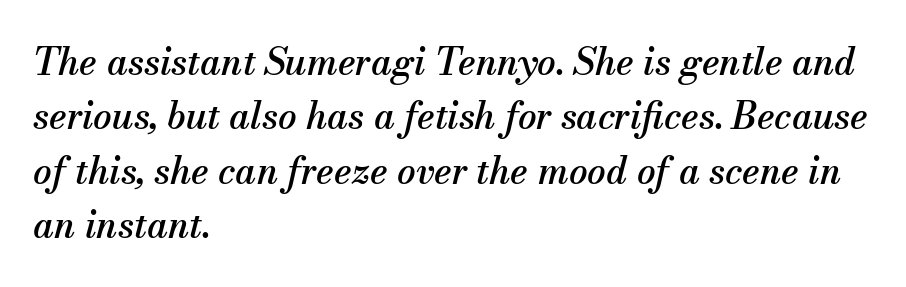
The image shows 37 px serif type, italic (leaning right); set left-aligned, normal line spacing (1.47x), normal letter spacing, not underlined; medium stroke contrast and a small x-height.
